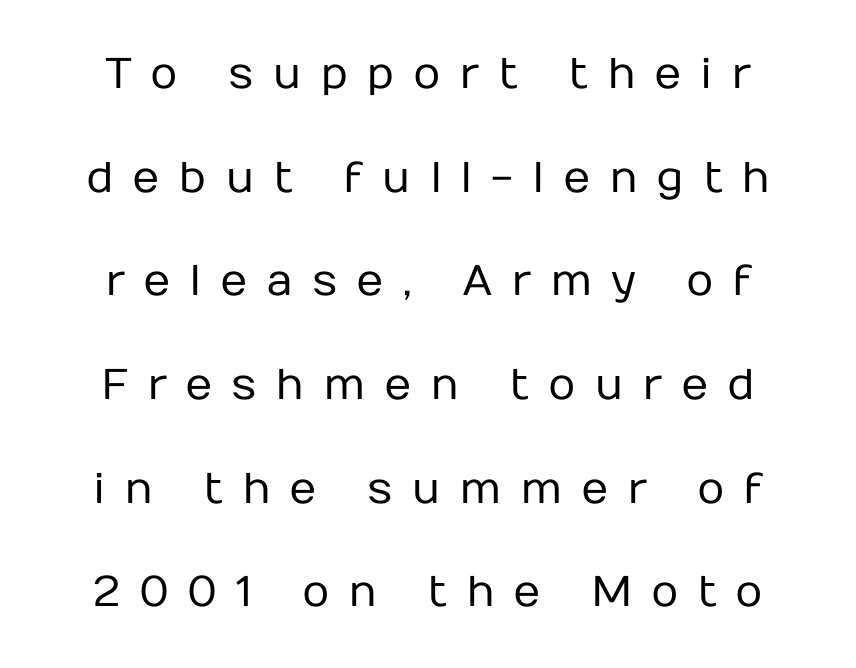
{"serif": "no", "italic": "no", "bold": "no", "weight": "regular", "width": "normal", "stroke_contrast": "low", "x_height": "medium", "monospaced": "no", "underline": "no", "line_spacing": "loose", "line_spacing_ratio": 2.41, "letter_spacing": "wide", "letter_spacing_em": 0.43, "glyph_px": 43}
